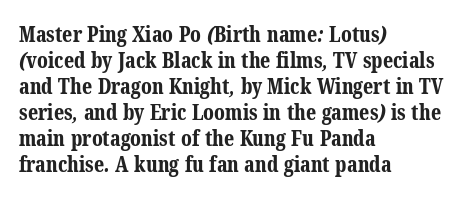
Q: Is the text bold? A: Yes.
Q: Is the text underlined? A: No.
Q: How is the paragraph aligned? A: Left-aligned.
Q: Is the spacing between letters normal or unusually wide? A: Normal.
